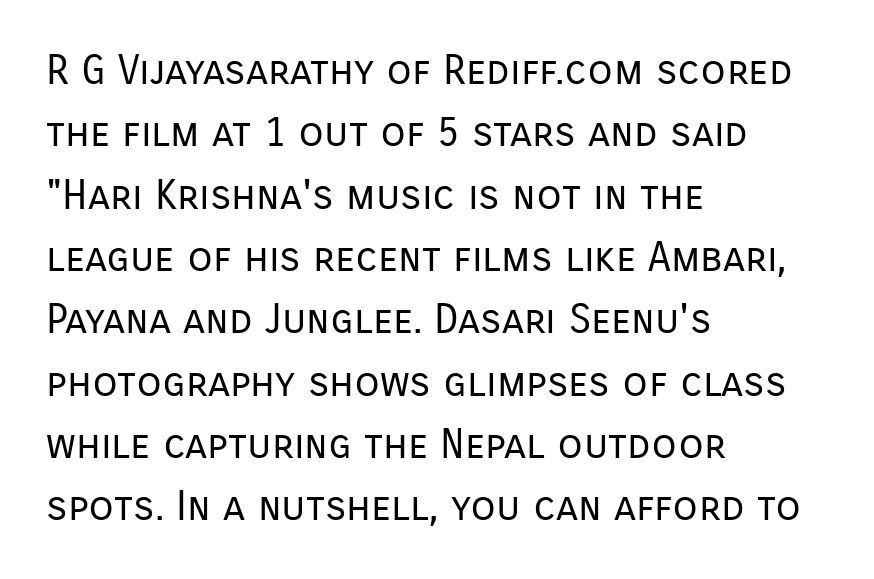
Q: Is the text bold? A: No.
Q: Is the text italic (slanted)? A: No, it is upright.
Q: Is the typeface a serif or a sans-serif typeface? A: Sans-serif.
Q: Is the text underlined? A: No.
Q: How is the paragraph aligned? A: Left-aligned.
Q: Is the spacing between letters normal or unusually wide? A: Normal.
Q: Is the spacing between lines tight, normal or loose? A: Normal.
Q: Width (condensed, normal, or wide)? A: Normal.
Q: Stroke contrast? A: Low.
Q: x-height? A: Medium.
Q: Monospaced? A: No.
